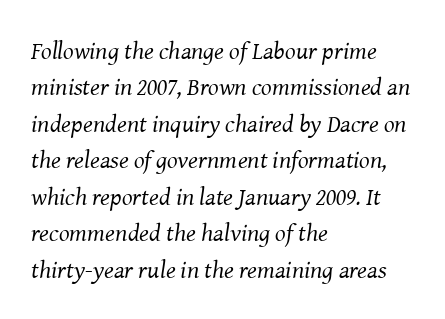
{"italic": "yes", "lean": "right", "slant_degrees": 8, "bold": "no", "underline": "no", "align": "left", "line_spacing": "normal", "line_spacing_ratio": 1.46, "letter_spacing": "normal", "letter_spacing_em": 0.0, "glyph_px": 25}
